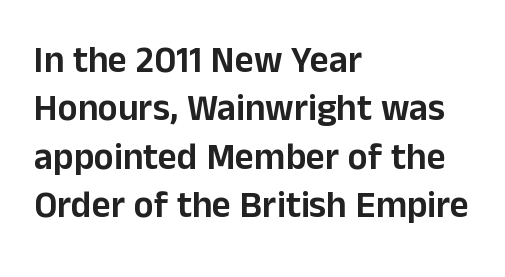
{"serif": "no", "italic": "no", "width": "normal", "stroke_contrast": "low", "x_height": "medium", "monospaced": "no", "underline": "no", "align": "left", "line_spacing": "normal", "line_spacing_ratio": 1.31, "letter_spacing": "normal", "letter_spacing_em": 0.0, "glyph_px": 37}
